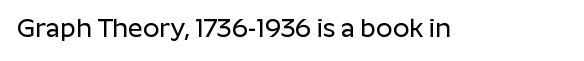
{"italic": "no", "underline": "no", "letter_spacing": "normal", "letter_spacing_em": 0.0, "glyph_px": 26}
